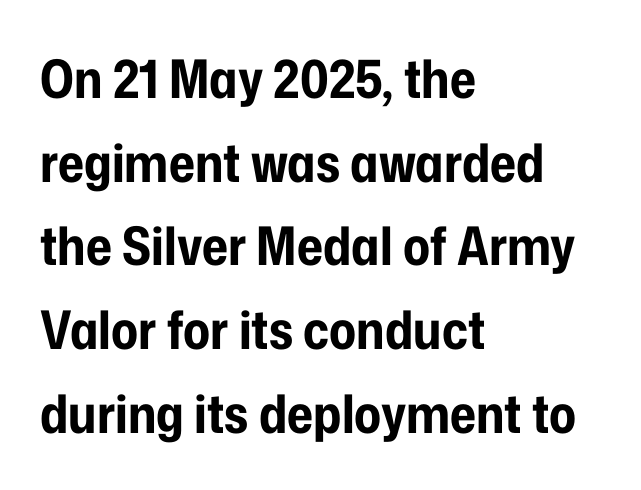
A classic flush-left, rag-right setting is used for this passage. The font's upright variant was chosen for this text. Look at the bottom of the vertical strokes: they stop flat, with no serifs. Weight check: bold — yes, fully.
